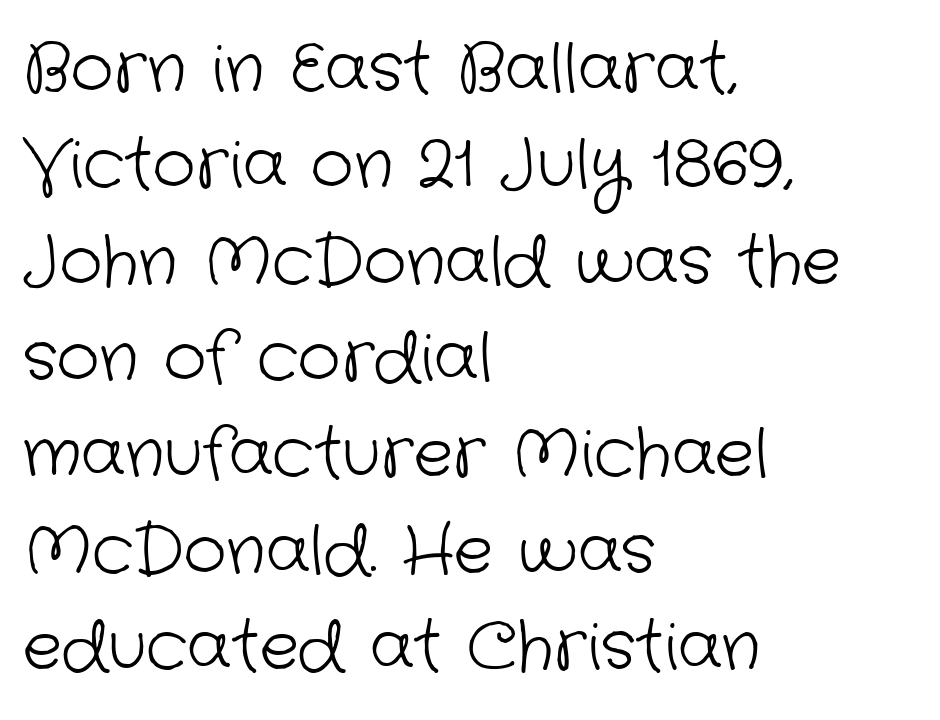
Q: Is the text bold? A: No.
Q: Is the typeface a serif or a sans-serif typeface? A: Sans-serif.
Q: Is the text underlined? A: No.
Q: How is the paragraph aligned? A: Left-aligned.
Q: Is the spacing between letters normal or unusually wide? A: Normal.
Q: Is the spacing between lines tight, normal or loose? A: Normal.
Q: Width (condensed, normal, or wide)? A: Normal.
Q: Stroke contrast? A: Low.
Q: x-height? A: Medium.
Q: Monospaced? A: No.
